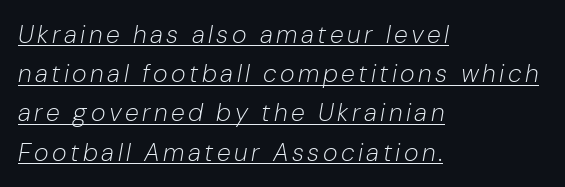
Q: Is the text bold? A: No.
Q: Is the text italic (slanted)? A: Yes, it leans right by about 10 degrees.
Q: Is the text underlined? A: Yes.
Q: How is the paragraph aligned? A: Left-aligned.
Q: Is the spacing between lines tight, normal or loose? A: Normal.
